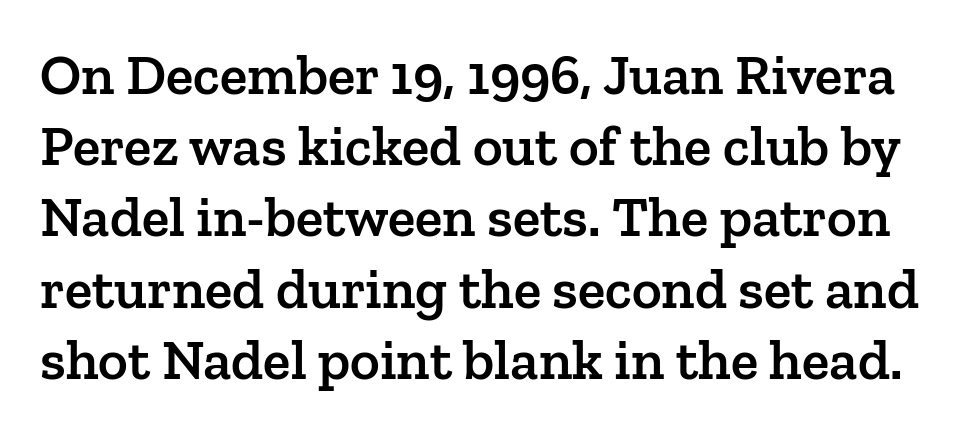
The image shows 57 px semibold serif type, upright; set normal line spacing (1.25x), normal letter spacing, not underlined; low stroke contrast and a medium x-height.
